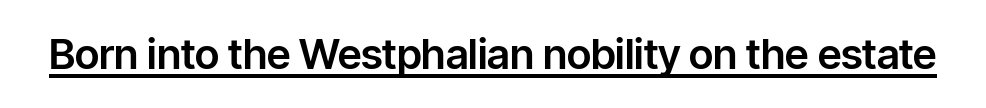
Q: Is the text italic (slanted)? A: No, it is upright.
Q: Is the typeface a serif or a sans-serif typeface? A: Sans-serif.
Q: Is the text underlined? A: Yes.
Q: Is the spacing between letters normal or unusually wide? A: Normal.
Q: Width (condensed, normal, or wide)? A: Normal.
Q: Stroke contrast? A: Low.
Q: x-height? A: Medium.
Q: Monospaced? A: No.
